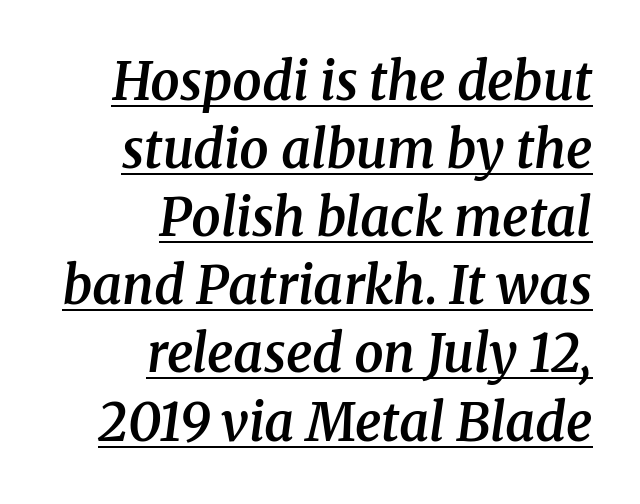
Do the characters align in a grid? No, the font is proportional. Each letter's strokes conclude with small projecting serifs. The line-height multiplier appears to be the usual default. Emphasis is given by a line drawn under the lettering.
